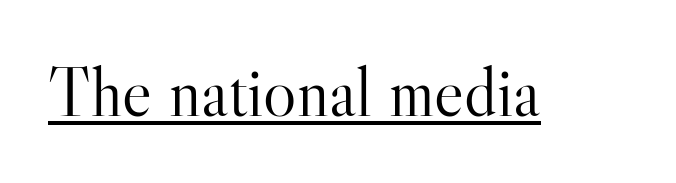
{"serif": "yes", "italic": "no", "bold": "no", "weight": "light", "width": "normal", "stroke_contrast": "high", "x_height": "small", "monospaced": "no", "underline": "yes", "letter_spacing": "normal", "letter_spacing_em": 0.0, "glyph_px": 70}
